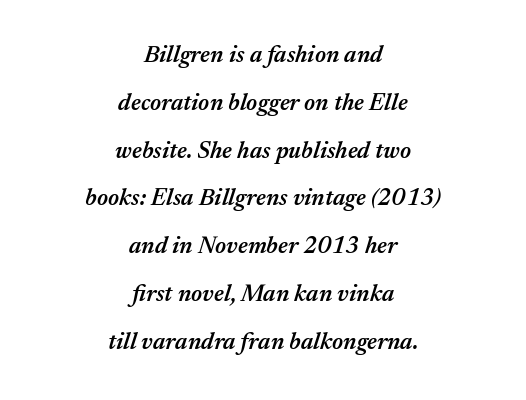
Q: Is the text bold? A: Semi-bold.
Q: Is the text italic (slanted)? A: Yes, it leans right by about 17 degrees.
Q: Is the text underlined? A: No.
Q: How is the paragraph aligned? A: Centered.
Q: Is the spacing between letters normal or unusually wide? A: Normal.
Q: Is the spacing between lines tight, normal or loose? A: Loose.
